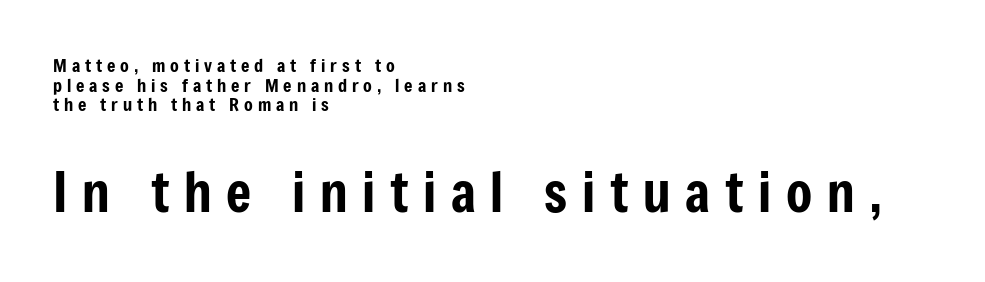
The zone under the glyphs is completely vacant. Each line starts at the same left margin while the right side varies. The passage shown is typeset with a sans-serif family. The type is letterspaced generously, with wide tracking.
